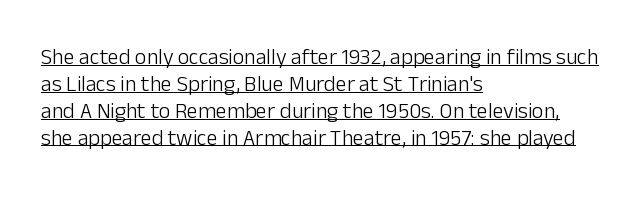
Q: Is the text bold? A: No.
Q: Is the text italic (slanted)? A: No, it is upright.
Q: Is the text underlined? A: Yes.
Q: How is the paragraph aligned? A: Left-aligned.
Q: Is the spacing between letters normal or unusually wide? A: Normal.
